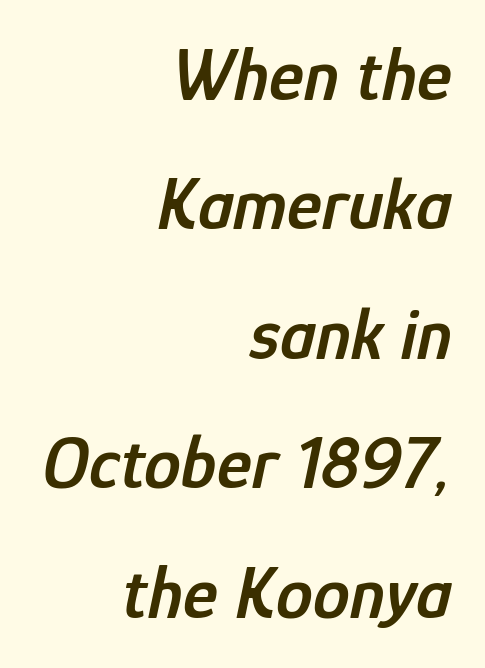
Q: Is the text bold? A: Semi-bold.
Q: Is the text italic (slanted)? A: Yes, it leans right by about 12 degrees.
Q: Is the text underlined? A: No.
Q: How is the paragraph aligned? A: Right-aligned.
Q: Is the spacing between letters normal or unusually wide? A: Normal.
Q: Width (condensed, normal, or wide)? A: Condensed.
Q: Stroke contrast? A: Low.
Q: x-height? A: Medium.
Q: Monospaced? A: No.
